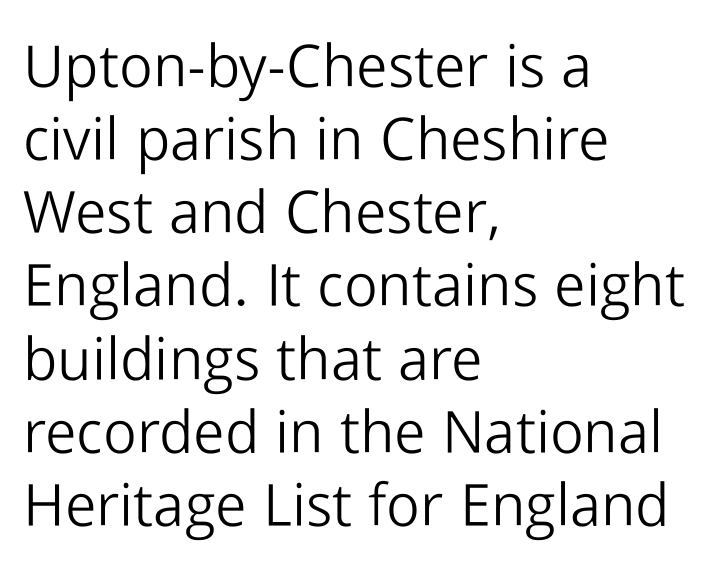
Plain, unruled lines of type. Note the varied advance widths — an 'i' is clearly narrower than an 'm'. Nobody touched the tracking dial on this one. Does the lettering tilt? It doesn't — this is upright. Where is the straight margin? On the left. Unbolded letterforms with no extra heft.
